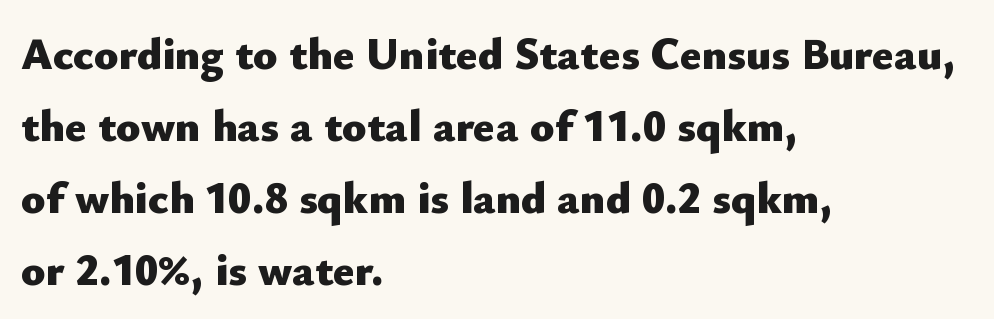
{"serif": "no", "italic": "no", "bold": "yes", "weight": "heavy", "width": "normal", "stroke_contrast": "low", "x_height": "small", "monospaced": "no", "underline": "no", "align": "left", "line_spacing": "normal", "line_spacing_ratio": 1.6, "letter_spacing": "normal", "letter_spacing_em": 0.0, "glyph_px": 45}
